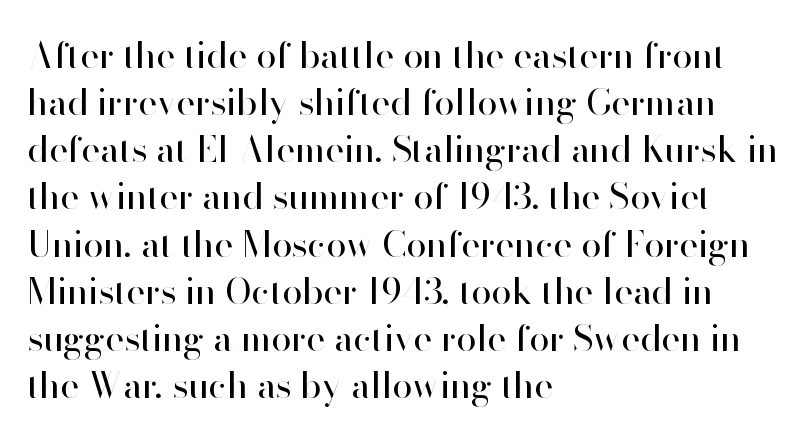
Q: Is the text bold? A: No.
Q: Is the text italic (slanted)? A: No, it is upright.
Q: Is the typeface a serif or a sans-serif typeface? A: Sans-serif.
Q: Is the text underlined? A: No.
Q: How is the paragraph aligned? A: Left-aligned.
Q: Is the spacing between letters normal or unusually wide? A: Normal.
Q: Is the spacing between lines tight, normal or loose? A: Normal.
Q: Width (condensed, normal, or wide)? A: Normal.
Q: Stroke contrast? A: High.
Q: x-height? A: Small.
Q: Monospaced? A: No.
